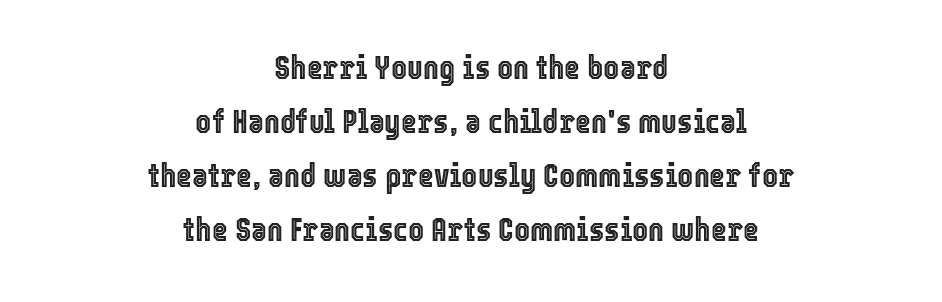
Q: Is the text italic (slanted)? A: No, it is upright.
Q: Is the text underlined? A: No.
Q: How is the paragraph aligned? A: Centered.
Q: Is the spacing between letters normal or unusually wide? A: Normal.
Q: Is the spacing between lines tight, normal or loose? A: Normal.
Q: Width (condensed, normal, or wide)? A: Condensed.
Q: x-height? A: Medium.
Q: Monospaced? A: No.
